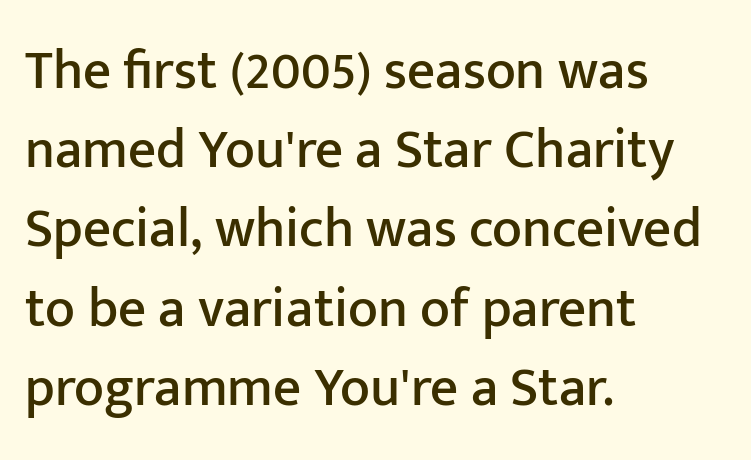
Q: Is the text italic (slanted)? A: No, it is upright.
Q: Is the typeface a serif or a sans-serif typeface? A: Sans-serif.
Q: Is the text underlined? A: No.
Q: How is the paragraph aligned? A: Left-aligned.
Q: Is the spacing between letters normal or unusually wide? A: Normal.
Q: Is the spacing between lines tight, normal or loose? A: Normal.
Q: Width (condensed, normal, or wide)? A: Normal.
Q: Stroke contrast? A: Low.
Q: x-height? A: Medium.
Q: Monospaced? A: No.
